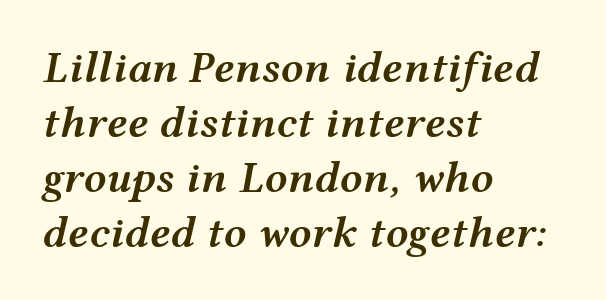
A typesetter would call this proportional, since set widths differ per character. This rendering leaves character spacing at its baseline value. These lines are set flush left with a ragged right edge. The space directly below the letters is spotless. Looking at the ascenders, they clearly lean.
